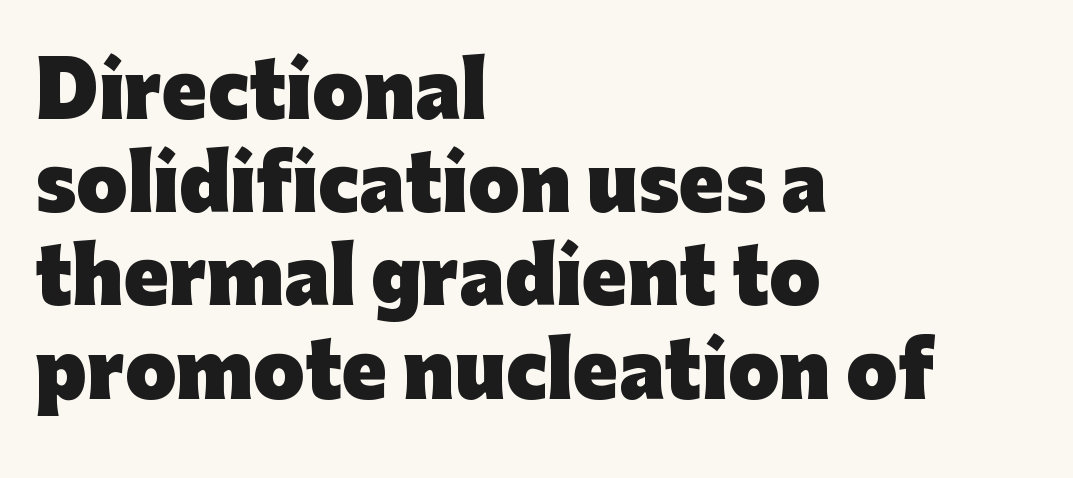
Words appear dense and cohesive because spacing is normal. The font is running at its bold setting. Are there feet on the stems? There aren't — it's a sans. Lines of text with bare space underneath.
